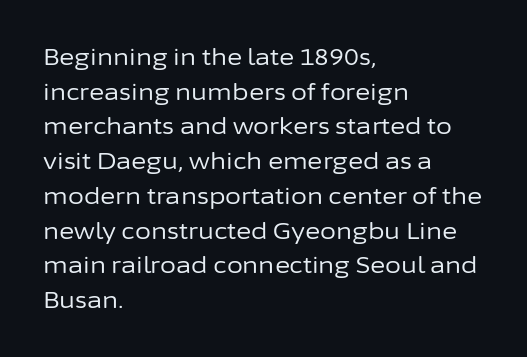
The image shows 23 px text type, upright; set left-aligned, normal line spacing (1.51x), normal letter spacing, not underlined.
